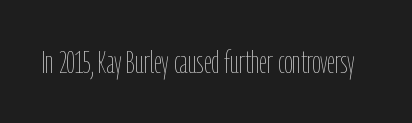
Glance below the letters and you will spot only blank space. Posture: vertical. Unbolded letterforms with no extra heft. Nobody touched the tracking dial on this one. Proportional: the letters do not fall into vertical columns.
